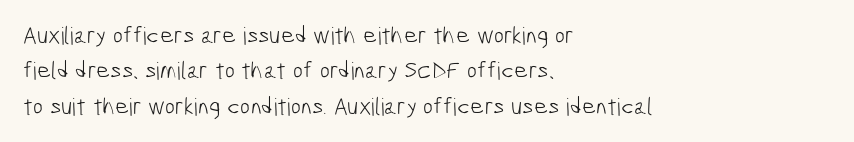
Decoration check: the copy has no underline. Words appear dense and cohesive because spacing is normal. Evenly set lines give the paragraph a standard silhouette. Is the block centered? No — it sits flush against the left margin.
